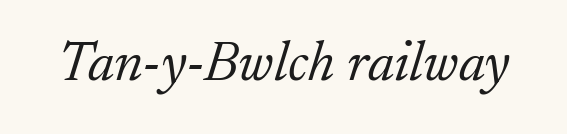
It's the slanting kind of type. The passage shown is not underscored anywhere. The face used here is seriffed, in the tradition of book romans. The line texture is even and compact thanks to regular tracking.
